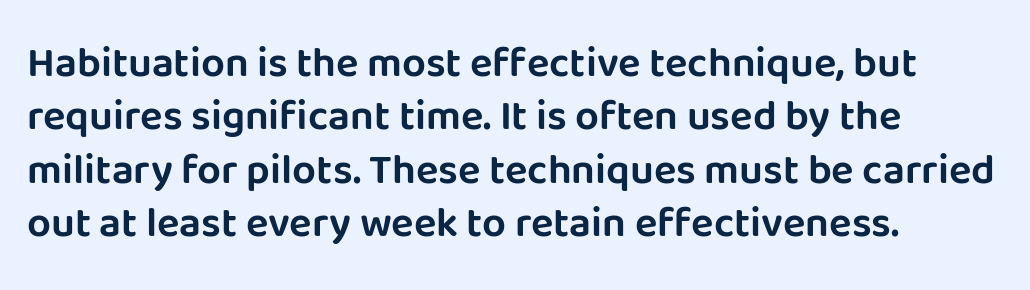
Q: Is the text italic (slanted)? A: No, it is upright.
Q: Is the typeface a serif or a sans-serif typeface? A: Sans-serif.
Q: Is the text underlined? A: No.
Q: How is the paragraph aligned? A: Left-aligned.
Q: Is the spacing between letters normal or unusually wide? A: Normal.
Q: Is the spacing between lines tight, normal or loose? A: Normal.
Q: Width (condensed, normal, or wide)? A: Normal.
Q: Stroke contrast? A: Low.
Q: x-height? A: Large.
Q: Monospaced? A: No.
